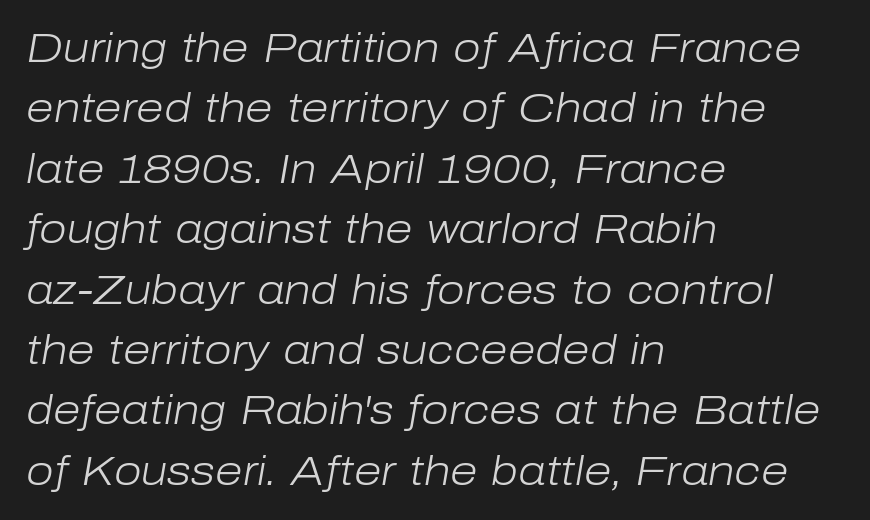
{"italic": "yes", "lean": "right", "slant_degrees": 10, "bold": "no", "weight": "light", "width": "normal", "stroke_contrast": "low", "x_height": "medium", "monospaced": "no", "underline": "no", "align": "left", "line_spacing": "normal", "line_spacing_ratio": 1.51, "letter_spacing": "normal", "letter_spacing_em": 0.0, "glyph_px": 40}
